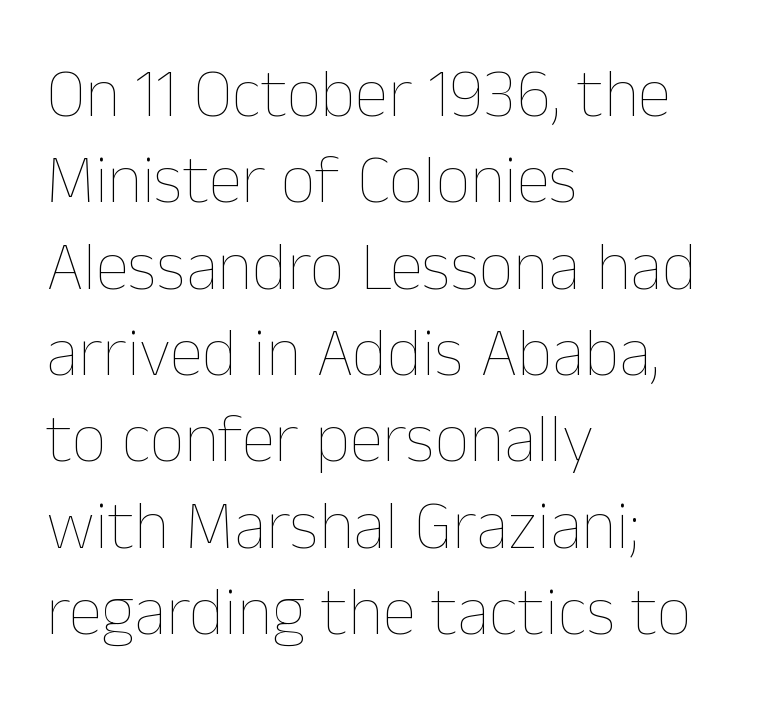
This sample is left-justified, so line endings fall wherever the words run out. This reads as an unemphasized weight, regular at the heaviest. Glyph-to-glyph distance matches everyday printed text. Each letter keeps its own natural width here, so spacing adapts to shape. Descender tails drop into unmarked territory. Quick note: not italic, upright.
